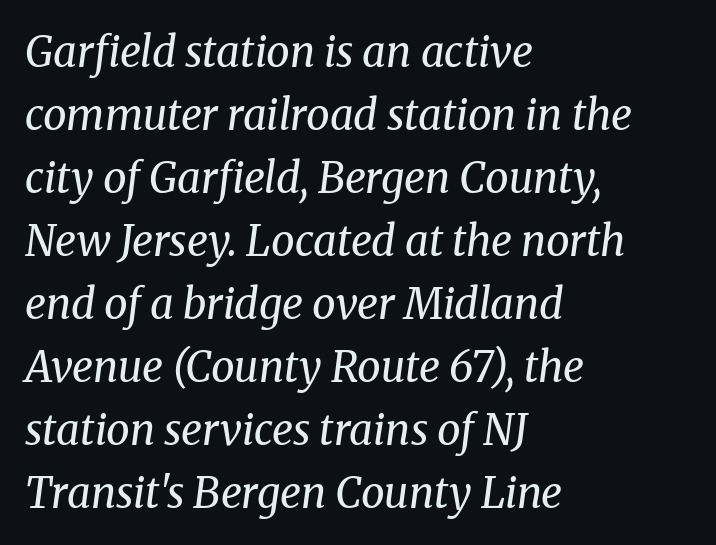
I'd call this a serif setting — the letters wear small feet. A normal amount of white space separates one row of letters from the next. The glyphs are unaccompanied by any horizontal stroke below them. The passage shown is typed in a proportional face where columns would drift.
